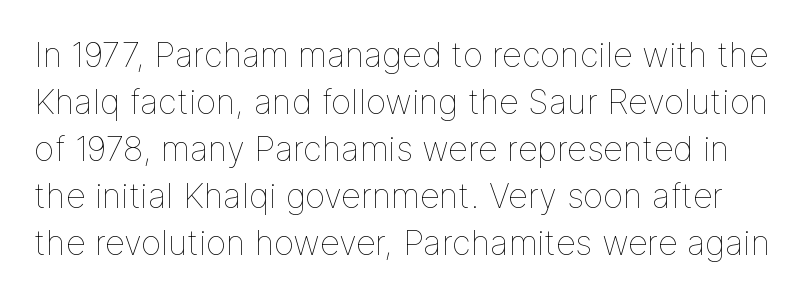
{"italic": "no", "bold": "no", "weight": "thin", "width": "normal", "stroke_contrast": "low", "x_height": "medium", "monospaced": "no", "underline": "no", "line_spacing": "normal", "line_spacing_ratio": 1.38, "letter_spacing": "normal", "letter_spacing_em": 0.0, "glyph_px": 34}
